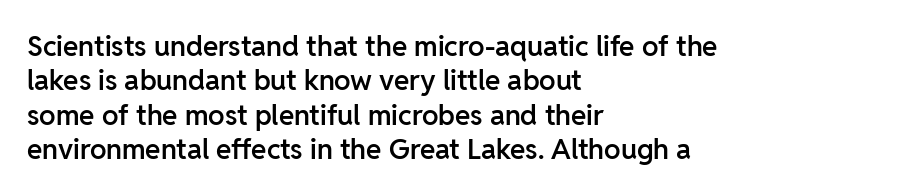
Descender tails drop into unmarked territory. The letters advance in unequal steps, a hallmark of proportional type. The passage is arranged the way most books set body copy — flush left. Are there feet on the stems? There aren't — it's a sans. Here the glyphs are tracked normally, forming tight word shapes. The lettering holds an erect, upright posture throughout.
